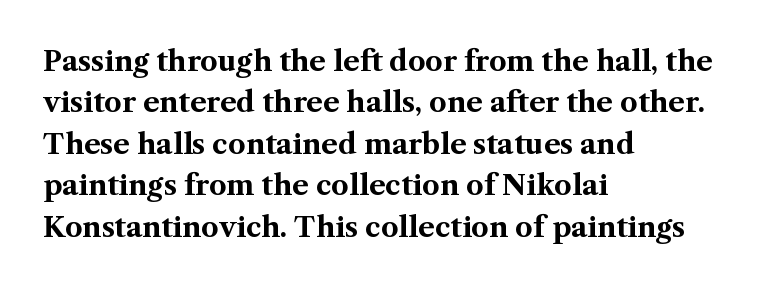
{"serif": "yes", "italic": "no", "bold": "yes", "weight": "bold", "width": "normal", "stroke_contrast": "medium", "x_height": "medium", "monospaced": "no", "underline": "no", "align": "left", "line_spacing": "normal", "line_spacing_ratio": 1.48, "letter_spacing": "normal", "letter_spacing_em": 0.0, "glyph_px": 28}
